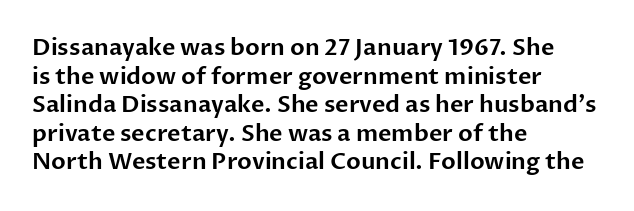
{"italic": "no", "underline": "no", "align": "left", "line_spacing_ratio": 1.24, "letter_spacing": "normal", "letter_spacing_em": 0.0, "glyph_px": 23}
